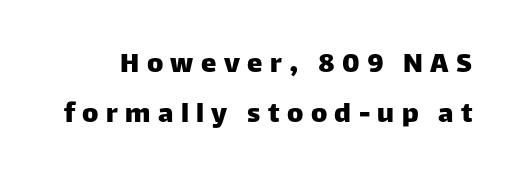
The rendering uses natural spacing where letterforms have individual widths. The space directly below the letters is spotless. You could only call the tracking loose — the letters float apart. Nope, not italic — everything's standing straight. Are there feet on the stems? There aren't — it's a sans. Rows of type keep a routine distance in the vertical direction.
